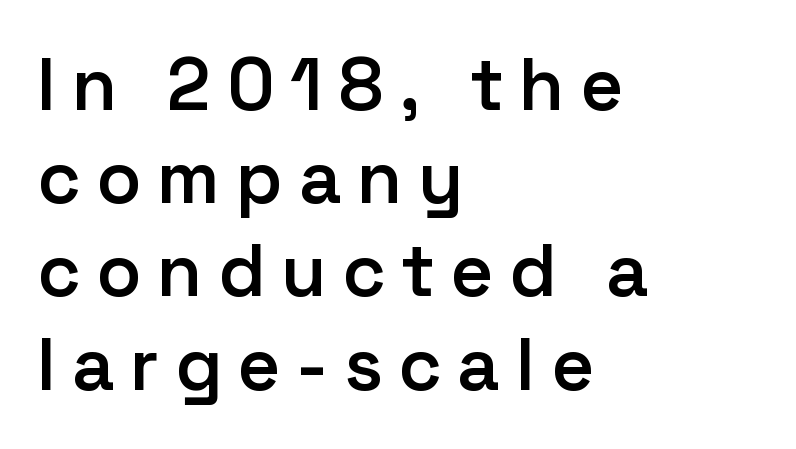
The image shows 74 px semibold sans-serif type, upright; set left-aligned, normal line spacing (1.26x), unusually wide letter spacing (+0.21 em), not underlined; low stroke contrast and a medium x-height.
